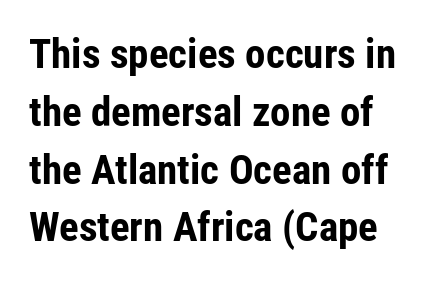
Q: Is the text bold? A: Yes.
Q: Is the text italic (slanted)? A: No, it is upright.
Q: Is the typeface a serif or a sans-serif typeface? A: Sans-serif.
Q: Is the text underlined? A: No.
Q: Is the spacing between letters normal or unusually wide? A: Normal.
Q: Is the spacing between lines tight, normal or loose? A: Normal.
Q: Width (condensed, normal, or wide)? A: Condensed.
Q: Stroke contrast? A: Low.
Q: x-height? A: Medium.
Q: Monospaced? A: No.
